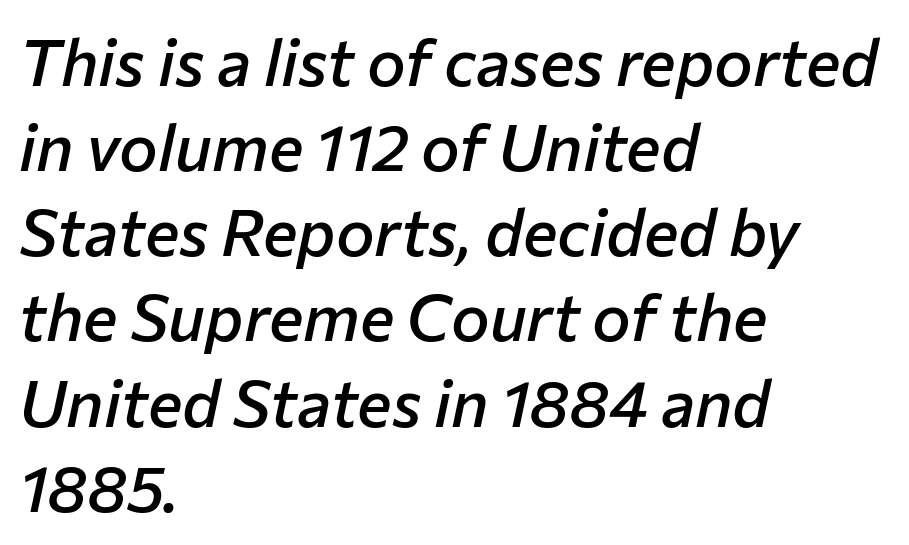
The image shows 65 px semibold type, italic (leaning right); set left-aligned, normal line spacing (1.31x), normal letter spacing, not underlined; low stroke contrast and a medium x-height.
